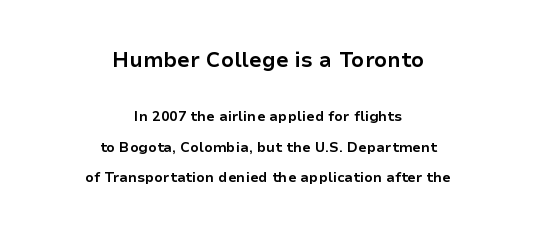
Q: Is the text bold? A: Yes.
Q: Is the text italic (slanted)? A: No, it is upright.
Q: Is the text underlined? A: No.
Q: How is the paragraph aligned? A: Centered.
Q: Is the spacing between letters normal or unusually wide? A: Normal.
Q: Is the spacing between lines tight, normal or loose? A: Loose.
Q: Which block of text is set in a larger size, the first (top) or the second (bottom)? A: The first (top) one.
